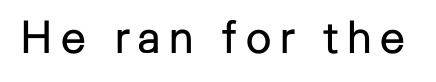
The image shows 45 px regular-weight sans-serif type, upright; set not underlined; low stroke contrast and a medium x-height.
